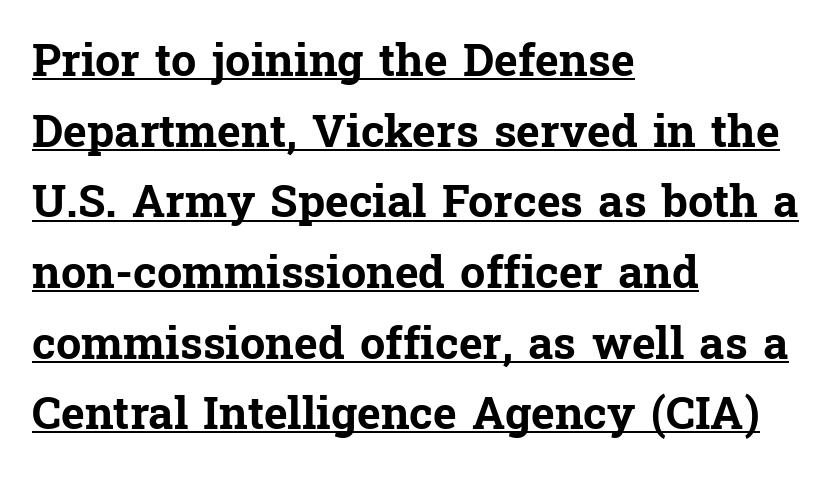
Q: Is the text bold? A: Yes.
Q: Is the text italic (slanted)? A: No, it is upright.
Q: Is the typeface a serif or a sans-serif typeface? A: Serif.
Q: Is the text underlined? A: Yes.
Q: How is the paragraph aligned? A: Left-aligned.
Q: Is the spacing between letters normal or unusually wide? A: Normal.
Q: Is the spacing between lines tight, normal or loose? A: Normal.
Q: Width (condensed, normal, or wide)? A: Normal.
Q: Stroke contrast? A: Low.
Q: x-height? A: Medium.
Q: Monospaced? A: No.
